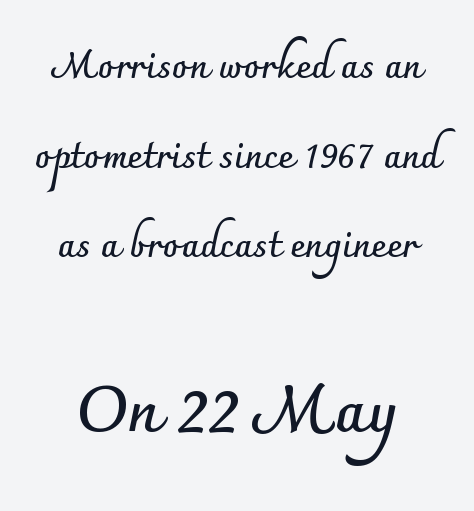
Q: Is the text bold? A: Yes.
Q: Is the text italic (slanted)? A: Yes.
Q: Is the typeface a serif or a sans-serif typeface? A: Sans-serif.
Q: Is the text underlined? A: No.
Q: Is the spacing between letters normal or unusually wide? A: Normal.
Q: Is the spacing between lines tight, normal or loose? A: Loose.
Q: Which block of text is set in a larger size, the first (top) or the second (bottom)? A: The second (bottom) one.
Q: Width (condensed, normal, or wide)? A: Normal.
Q: Stroke contrast? A: Low.
Q: x-height? A: Small.
Q: Monospaced? A: No.
